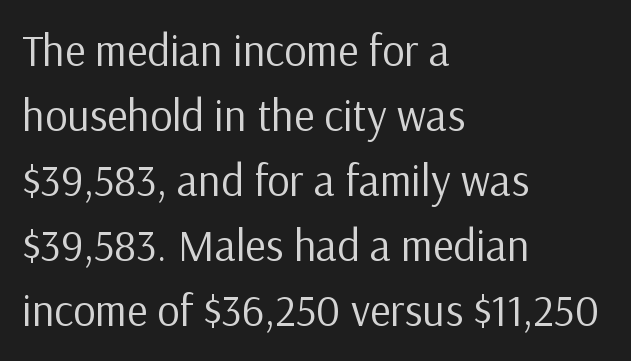
{"serif": "no", "italic": "no", "bold": "no", "weight": "regular", "width": "normal", "stroke_contrast": "low", "x_height": "medium", "monospaced": "no", "underline": "no", "align": "left", "line_spacing": "normal", "line_spacing_ratio": 1.48, "letter_spacing": "normal", "letter_spacing_em": 0.0, "glyph_px": 44}
